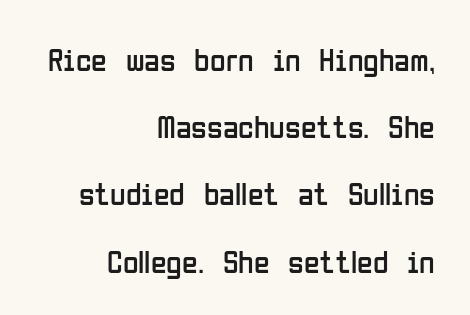
The image shows 32 px regular-weight, condensed sans-serif type, upright; set right-aligned, loose line spacing (2.1x), normal letter spacing, not underlined; low stroke contrast and a medium x-height.
